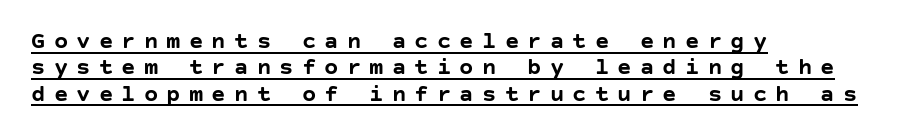
Q: Is the text bold? A: Yes.
Q: Is the text italic (slanted)? A: No, it is upright.
Q: Is the text underlined? A: Yes.
Q: How is the paragraph aligned? A: Left-aligned.
Q: Is the spacing between letters normal or unusually wide? A: Unusually wide.
Q: Is the spacing between lines tight, normal or loose? A: Tight.
